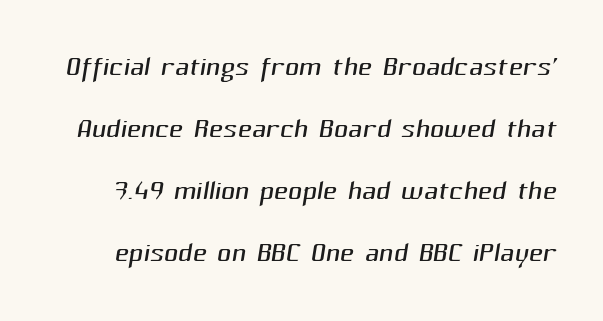
Q: Is the text bold? A: No.
Q: Is the typeface a serif or a sans-serif typeface? A: Sans-serif.
Q: Is the text underlined? A: No.
Q: Is the spacing between letters normal or unusually wide? A: Normal.
Q: Is the spacing between lines tight, normal or loose? A: Normal.
Q: Width (condensed, normal, or wide)? A: Normal.
Q: Stroke contrast? A: Medium.
Q: x-height? A: Medium.
Q: Monospaced? A: No.
